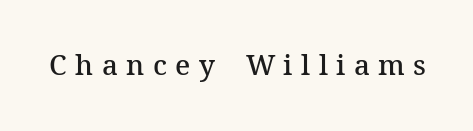
Q: Is the text bold? A: Semi-bold.
Q: Is the text italic (slanted)? A: No, it is upright.
Q: Is the typeface a serif or a sans-serif typeface? A: Serif.
Q: Is the text underlined? A: No.
Q: Is the spacing between letters normal or unusually wide? A: Unusually wide.
Q: Width (condensed, normal, or wide)? A: Normal.
Q: Stroke contrast? A: Medium.
Q: x-height? A: Medium.
Q: Monospaced? A: No.
